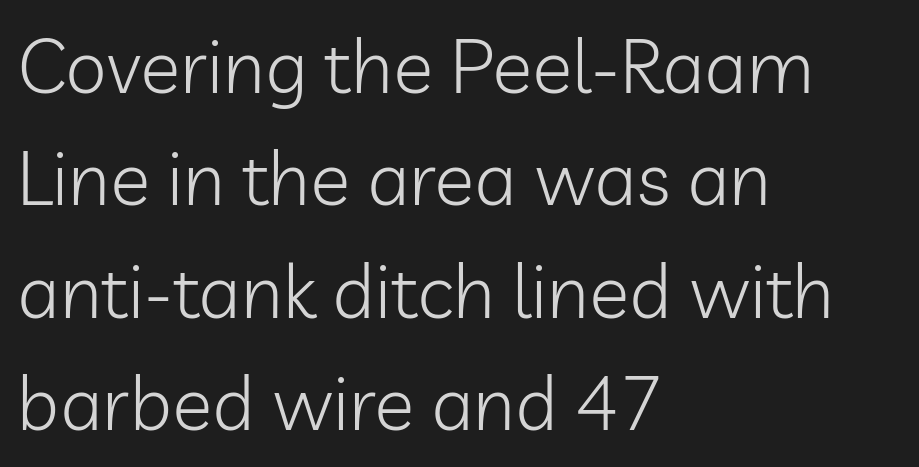
Characters follow at the spacing the type designer built in. This block has exactly the height ordinary leading produces. Nothing heavy about these letters — not bold at all. Proportional: the letters do not fall into vertical columns.
